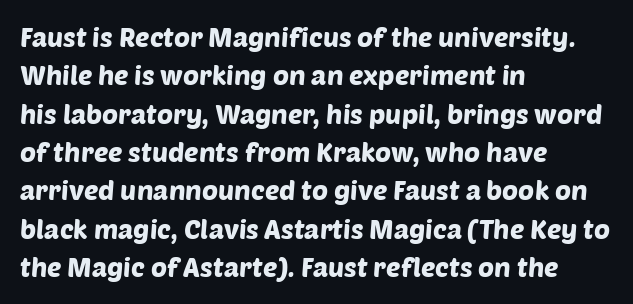
Q: Is the text underlined? A: No.
Q: How is the paragraph aligned? A: Left-aligned.
Q: Is the spacing between letters normal or unusually wide? A: Normal.
Q: Is the spacing between lines tight, normal or loose? A: Normal.
